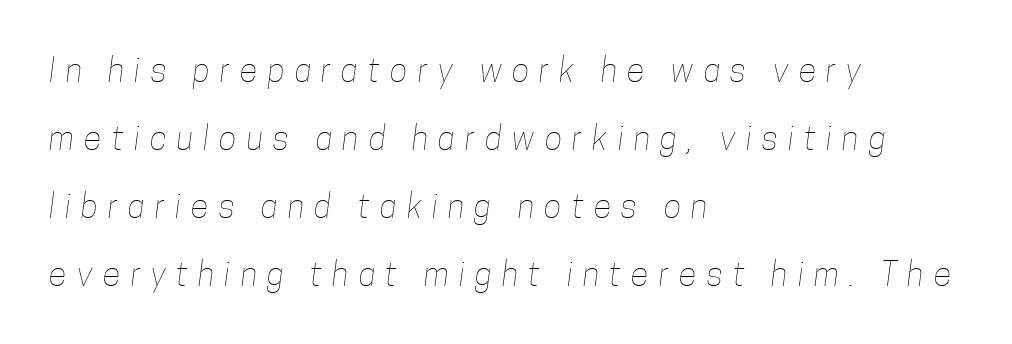
{"bold": "no", "weight": "thin", "width": "condensed", "stroke_contrast": "low", "x_height": "medium", "monospaced": "no", "underline": "no", "align": "left", "line_spacing": "loose", "line_spacing_ratio": 2.06, "letter_spacing": "wide", "letter_spacing_em": 0.31, "glyph_px": 33}
